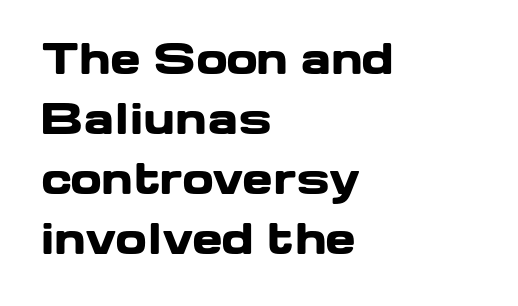
In CSS terms this would be text-align: left. The glyphs in this specimen are sans serif. Type without underlining. Inter-character spacing is left at the font's built-in metrics.
